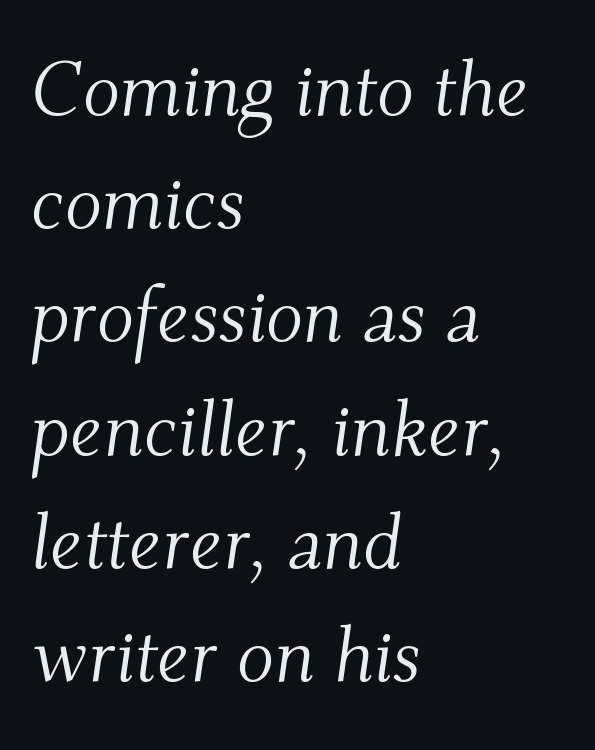
Q: Is the text bold? A: No.
Q: Is the text italic (slanted)? A: Yes, it leans right by about 9 degrees.
Q: Is the typeface a serif or a sans-serif typeface? A: Serif.
Q: Is the text underlined? A: No.
Q: How is the paragraph aligned? A: Left-aligned.
Q: Is the spacing between letters normal or unusually wide? A: Normal.
Q: Is the spacing between lines tight, normal or loose? A: Normal.
Q: Width (condensed, normal, or wide)? A: Normal.
Q: Stroke contrast? A: Medium.
Q: x-height? A: Small.
Q: Monospaced? A: No.
